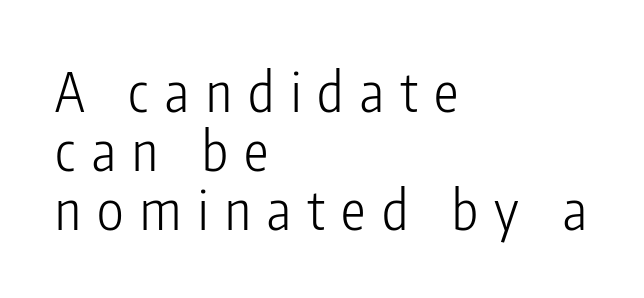
The image shows 55 px light, condensed sans-serif type, upright; set left-aligned, tight line spacing (1.07x), unusually wide letter spacing (+0.3 em), not underlined; low stroke contrast and a medium x-height.
